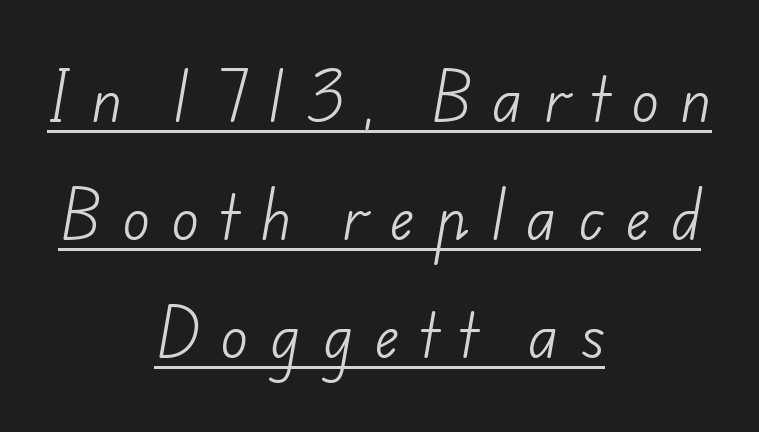
The image shows 57 px light sans-serif type; set centered, loose line spacing (2.07x), unusually wide letter spacing (+0.39 em), underlined; low stroke contrast and a small x-height.
